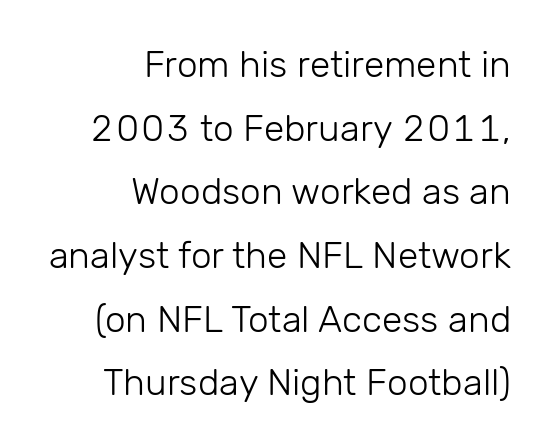
The image shows 37 px light sans-serif type, upright; set right-aligned, line spacing 1.72x, normal letter spacing, not underlined; low stroke contrast and a medium x-height.
